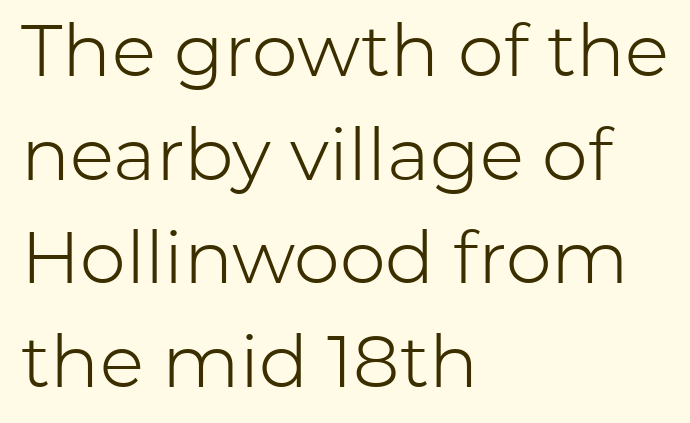
Unlike italic type, these characters show no tilt at all. This sample has the flowing, uneven cadence of proportional lettering. The letters look calm and open, with moderate or lighter stems. Interline gaps are of average width in this sample. Casual observation: everything's shoved over to the left. Nothing unusual about the tracking: characters are spaced as the font intends.
